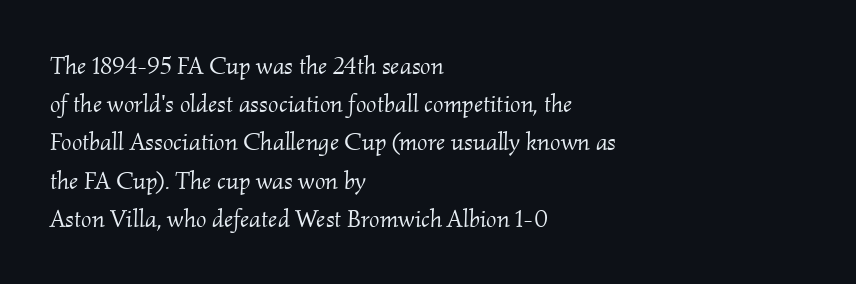
The image shows 25 px text type, italic (leaning right); set left-aligned, normal line spacing (1.53x), normal letter spacing, not underlined.
